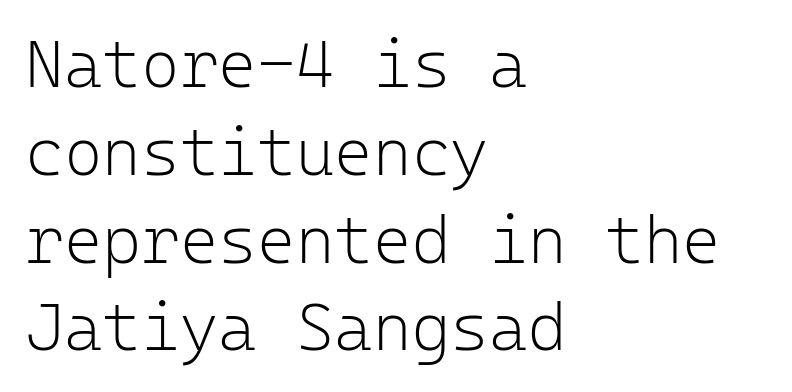
Does the copy run flush right? No — it runs flush left. The designer went with a sans here, leaving each stem footless. The block of text has a typical density, with ordinary space between rows. Posture: vertical.
